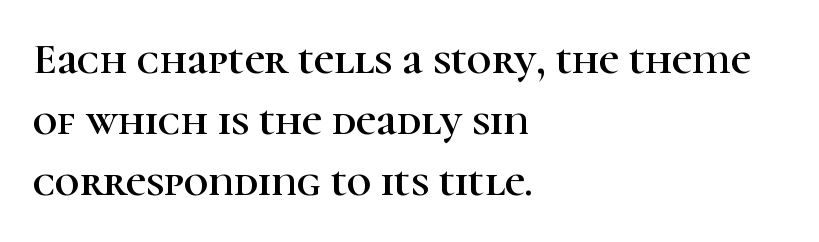
The image shows 43 px serif type, upright; set left-aligned, normal line spacing (1.42x), normal letter spacing, not underlined; high stroke contrast and a medium x-height.
